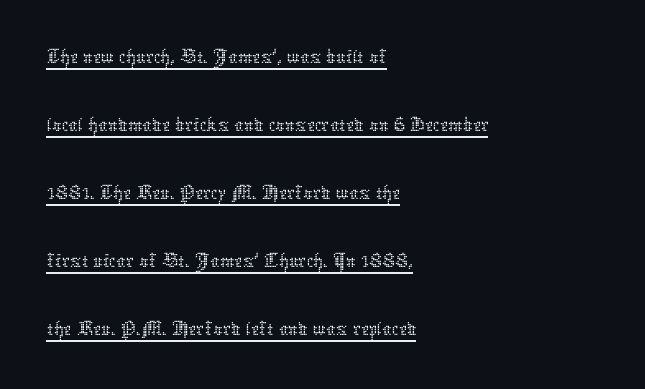
Q: Is the text bold? A: No.
Q: Is the text italic (slanted)? A: No, it is upright.
Q: Is the text underlined? A: Yes.
Q: How is the paragraph aligned? A: Left-aligned.
Q: Is the spacing between letters normal or unusually wide? A: Normal.
Q: Is the spacing between lines tight, normal or loose? A: Normal.
Q: Width (condensed, normal, or wide)? A: Normal.
Q: Stroke contrast? A: Low.
Q: x-height? A: Medium.
Q: Monospaced? A: No.
